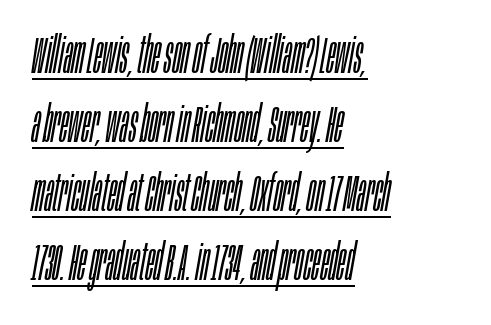
{"italic": "yes", "lean": "right", "slant_degrees": 10, "bold": "no", "weight": "light", "width": "condensed", "stroke_contrast": "low", "x_height": "large", "monospaced": "no", "underline": "yes", "align": "left", "line_spacing": "normal", "line_spacing_ratio": 1.35, "letter_spacing": "normal", "letter_spacing_em": 0.0, "glyph_px": 51}
